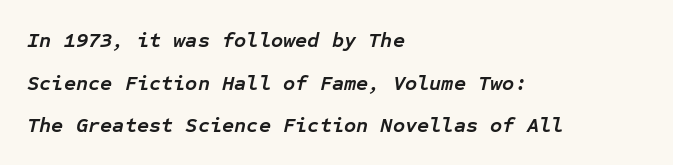
The image shows 21 px bold type, italic (leaning right); set left-aligned, loose line spacing (2.03x), normal letter spacing, not underlined.
